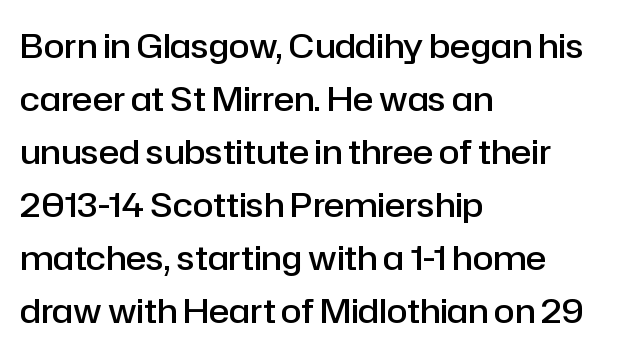
The image shows 34 px semibold sans-serif type, upright; set left-aligned, normal line spacing (1.56x), normal letter spacing, not underlined; low stroke contrast and a medium x-height.
